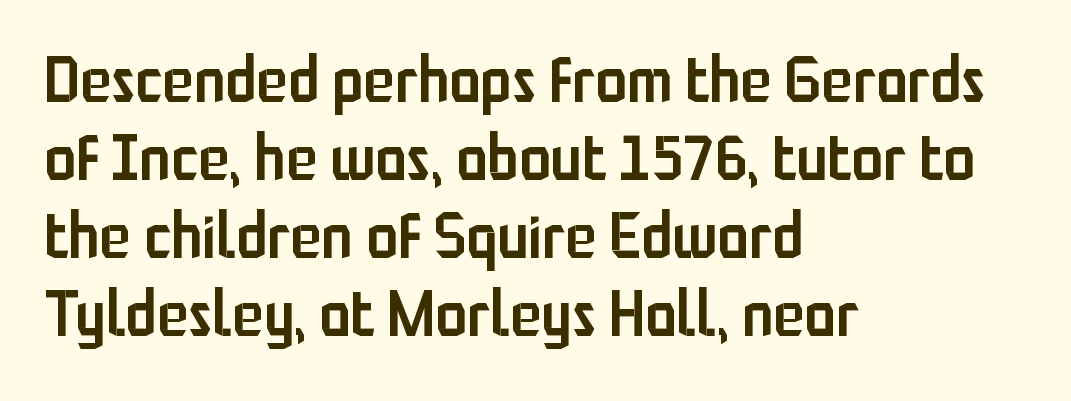
{"serif": "no", "italic": "no", "bold": "semi", "weight": "semibold", "width": "condensed", "stroke_contrast": "low", "x_height": "medium", "monospaced": "no", "underline": "no", "align": "left", "line_spacing_ratio": 1.22, "letter_spacing": "normal", "letter_spacing_em": 0.0, "glyph_px": 64}
